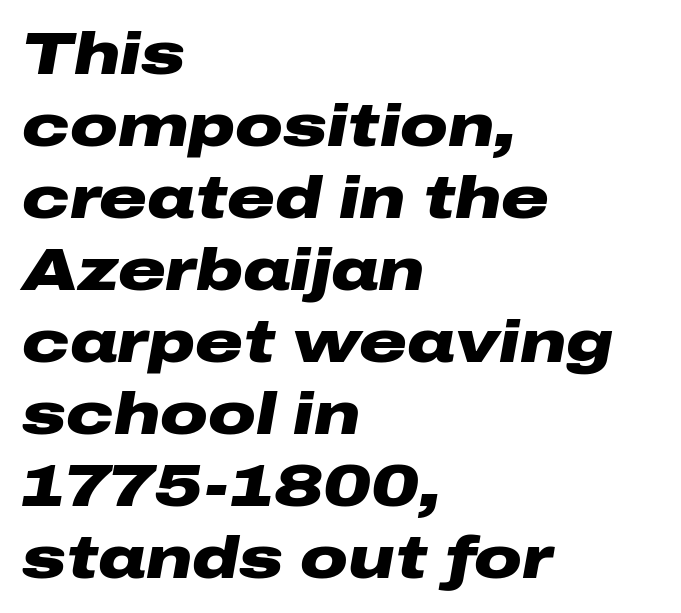
The image shows 59 px heavy, wide type, italic (leaning right); set left-aligned, line spacing 1.22x, normal letter spacing, not underlined; low stroke contrast and a medium x-height.
